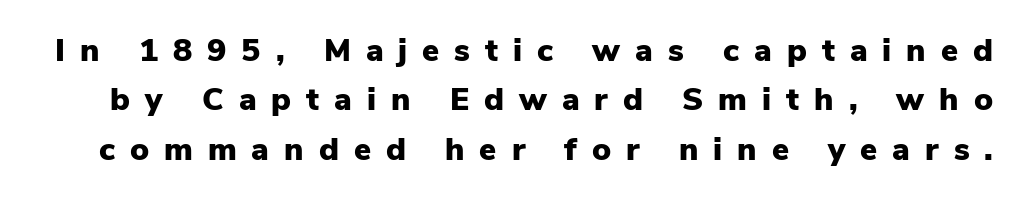
{"serif": "no", "italic": "no", "bold": "yes", "weight": "heavy", "width": "normal", "stroke_contrast": "low", "x_height": "medium", "monospaced": "no", "underline": "no", "line_spacing": "normal", "line_spacing_ratio": 1.54, "letter_spacing": "wide", "letter_spacing_em": 0.47, "glyph_px": 32}
